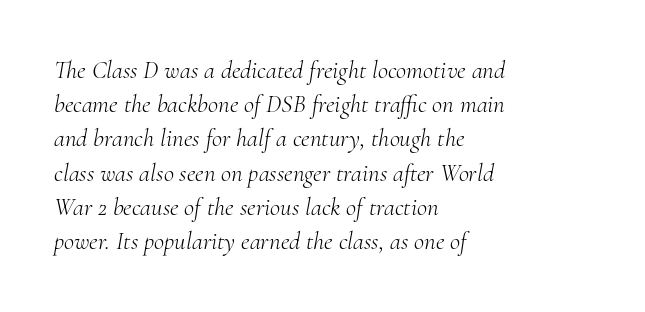
Vertical stems look standard width or narrower in stroke. Does the copy run flush right? No — it runs flush left. If you drew a line through each stem, it would be angled. Clear beneath every line of the passage. Leading: standard. Inter-character spacing is left at the font's built-in metrics.
